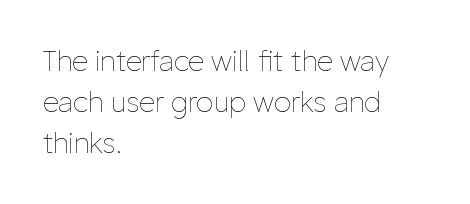
{"italic": "no", "bold": "no", "weight": "thin", "width": "normal", "stroke_contrast": "low", "x_height": "medium", "monospaced": "no", "underline": "no", "align": "left", "line_spacing": "normal", "line_spacing_ratio": 1.47, "letter_spacing": "normal", "letter_spacing_em": 0.0, "glyph_px": 28}
